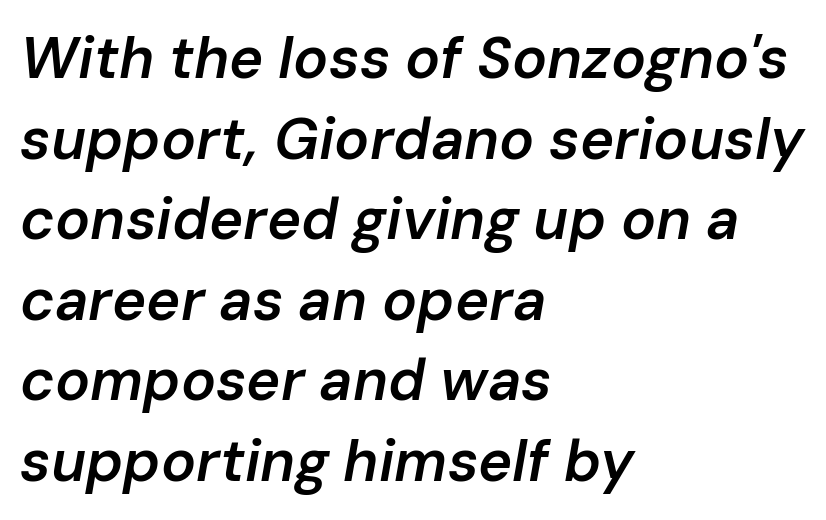
Q: Is the text bold? A: Semi-bold.
Q: Is the text italic (slanted)? A: Yes, it leans right by about 10 degrees.
Q: Is the text underlined? A: No.
Q: How is the paragraph aligned? A: Left-aligned.
Q: Is the spacing between letters normal or unusually wide? A: Normal.
Q: Is the spacing between lines tight, normal or loose? A: Normal.
Q: Width (condensed, normal, or wide)? A: Normal.
Q: Stroke contrast? A: Low.
Q: x-height? A: Medium.
Q: Monospaced? A: No.
